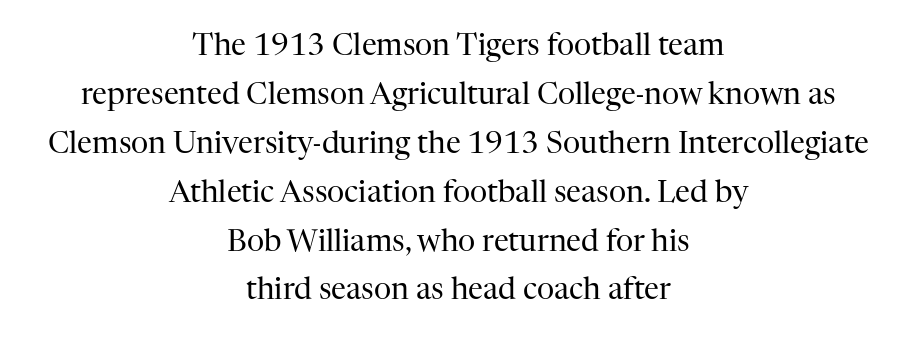
Q: Is the text bold? A: No.
Q: Is the text italic (slanted)? A: No, it is upright.
Q: Is the typeface a serif or a sans-serif typeface? A: Serif.
Q: Is the text underlined? A: No.
Q: How is the paragraph aligned? A: Centered.
Q: Is the spacing between letters normal or unusually wide? A: Normal.
Q: Is the spacing between lines tight, normal or loose? A: Normal.
Q: Width (condensed, normal, or wide)? A: Normal.
Q: Stroke contrast? A: High.
Q: x-height? A: Medium.
Q: Monospaced? A: No.
